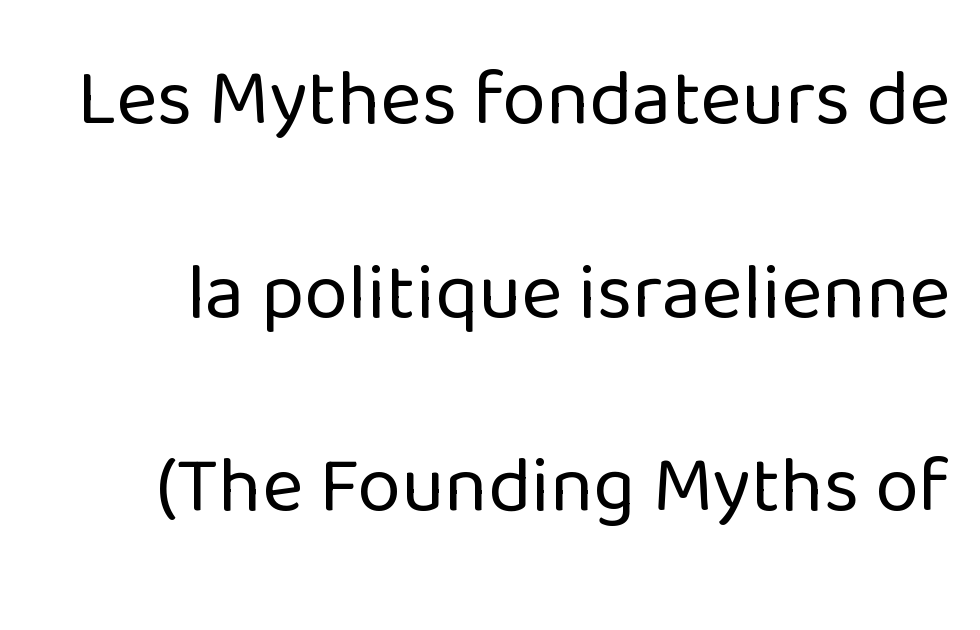
{"serif": "no", "italic": "no", "bold": "no", "weight": "regular", "width": "normal", "stroke_contrast": "low", "x_height": "medium", "monospaced": "no", "underline": "no", "line_spacing": "loose", "line_spacing_ratio": 2.45, "letter_spacing": "normal", "letter_spacing_em": 0.0, "glyph_px": 79}
